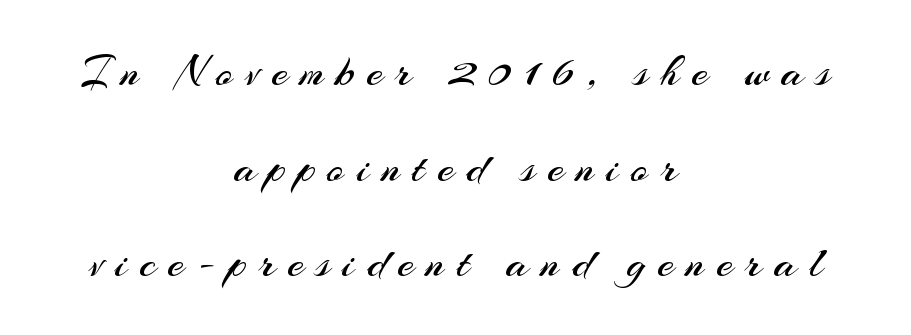
Q: Is the text bold? A: No.
Q: Is the text italic (slanted)? A: Yes.
Q: Is the typeface a serif or a sans-serif typeface? A: Sans-serif.
Q: Is the text underlined? A: No.
Q: How is the paragraph aligned? A: Centered.
Q: Is the spacing between letters normal or unusually wide? A: Unusually wide.
Q: Is the spacing between lines tight, normal or loose? A: Loose.
Q: Width (condensed, normal, or wide)? A: Normal.
Q: Stroke contrast? A: Medium.
Q: x-height? A: Small.
Q: Monospaced? A: No.
